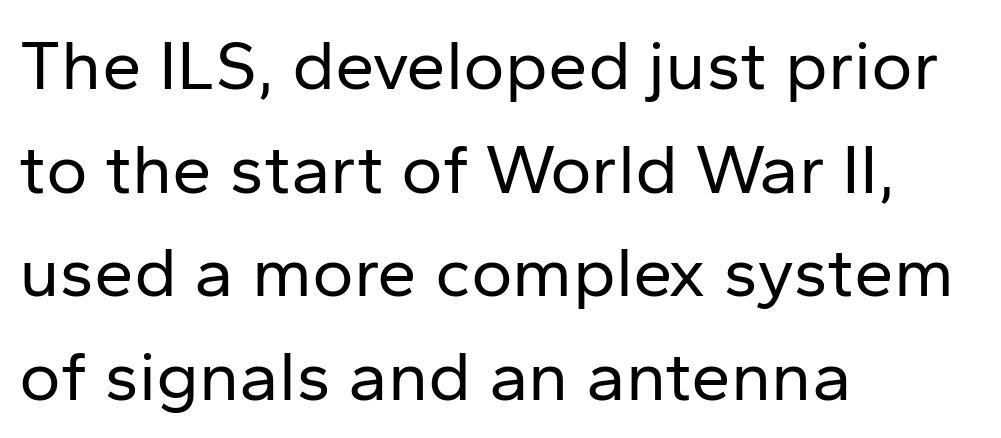
This rendering leaves character spacing at its baseline value. Posture: upright roman. Beneath every word, the page is bare. Weight: not bold — regular or lighter. Looks like regular typesetting: each glyph gets only the width it needs.
